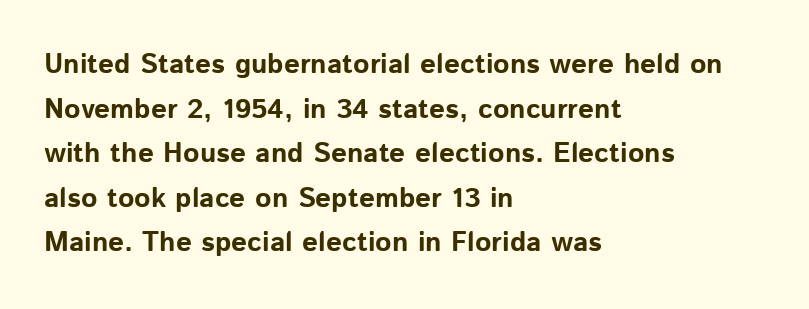
Q: Is the text bold? A: Yes.
Q: Is the text italic (slanted)? A: No, it is upright.
Q: Is the typeface a serif or a sans-serif typeface? A: Sans-serif.
Q: Is the text underlined? A: No.
Q: How is the paragraph aligned? A: Left-aligned.
Q: Is the spacing between letters normal or unusually wide? A: Normal.
Q: Is the spacing between lines tight, normal or loose? A: Normal.
Q: Width (condensed, normal, or wide)? A: Normal.
Q: Stroke contrast? A: Low.
Q: x-height? A: Medium.
Q: Monospaced? A: No.
